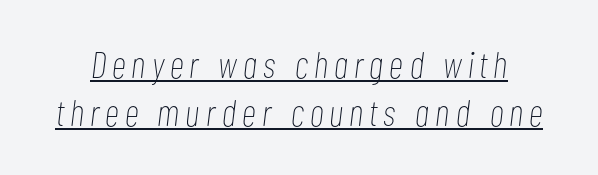
Q: Is the text bold? A: No.
Q: Is the text italic (slanted)? A: Yes, it leans right by about 7 degrees.
Q: Is the text underlined? A: Yes.
Q: Is the spacing between lines tight, normal or loose? A: Normal.
Q: Width (condensed, normal, or wide)? A: Condensed.
Q: Stroke contrast? A: Low.
Q: x-height? A: Medium.
Q: Monospaced? A: No.
